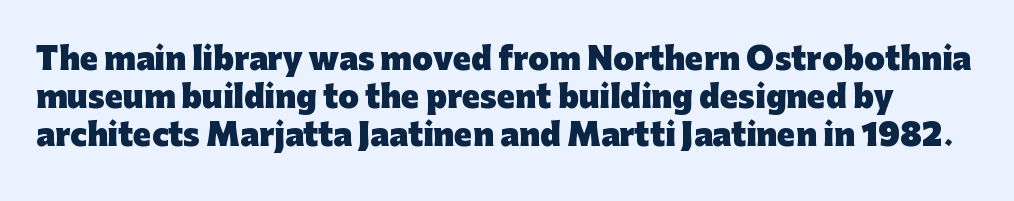
Q: Is the text bold? A: Yes.
Q: Is the text italic (slanted)? A: No, it is upright.
Q: Is the typeface a serif or a sans-serif typeface? A: Sans-serif.
Q: Is the text underlined? A: No.
Q: Is the spacing between letters normal or unusually wide? A: Normal.
Q: Is the spacing between lines tight, normal or loose? A: Normal.
Q: Width (condensed, normal, or wide)? A: Normal.
Q: Stroke contrast? A: Low.
Q: x-height? A: Medium.
Q: Monospaced? A: No.
